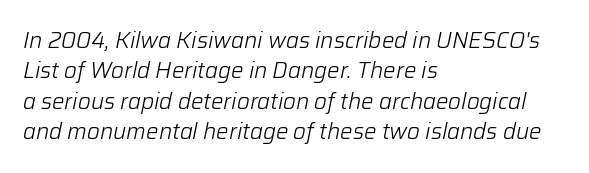
The image shows 22 px text type, italic (leaning right); set left-aligned, normal line spacing (1.38x), normal letter spacing, not underlined.
